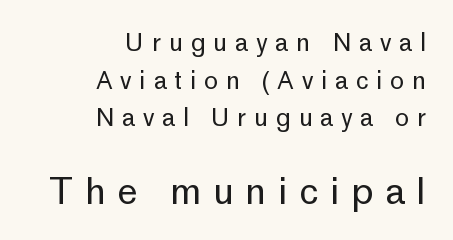
{"serif": "no", "italic": "no", "bold": "no", "weight": "regular", "width": "normal", "stroke_contrast": "low", "x_height": "medium", "monospaced": "no", "underline": "no", "align": "right", "line_spacing": "normal", "line_spacing_ratio": 1.57, "letter_spacing": "wide", "letter_spacing_em": 0.32, "larger_block": "second", "size_ratio": 1.5, "glyph_px": 36}
